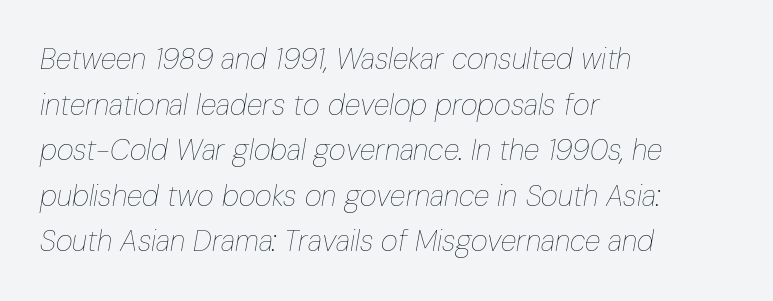
{"italic": "yes", "lean": "right", "slant_degrees": 10, "bold": "no", "weight": "thin", "width": "condensed", "stroke_contrast": "low", "x_height": "medium", "monospaced": "no", "underline": "no", "align": "left", "line_spacing": "normal", "line_spacing_ratio": 1.57, "letter_spacing": "normal", "letter_spacing_em": 0.0, "glyph_px": 29}
